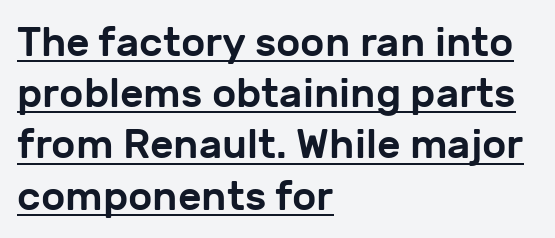
The image shows 41 px sans-serif type, upright; set left-aligned, normal line spacing (1.25x), normal letter spacing, underlined; low stroke contrast and a medium x-height.
